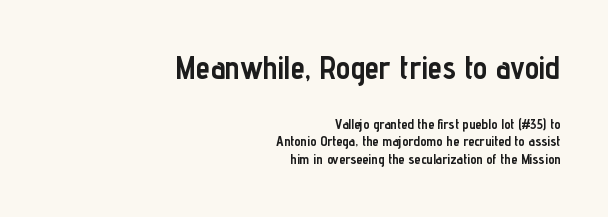
Q: Is the text bold? A: Yes.
Q: Is the text italic (slanted)? A: No, it is upright.
Q: Is the typeface a serif or a sans-serif typeface? A: Sans-serif.
Q: Is the text underlined? A: No.
Q: How is the paragraph aligned? A: Right-aligned.
Q: Is the spacing between letters normal or unusually wide? A: Normal.
Q: Is the spacing between lines tight, normal or loose? A: Normal.
Q: Which block of text is set in a larger size, the first (top) or the second (bottom)? A: The first (top) one.
Q: Width (condensed, normal, or wide)? A: Condensed.
Q: Stroke contrast? A: Low.
Q: x-height? A: Medium.
Q: Monospaced? A: No.
